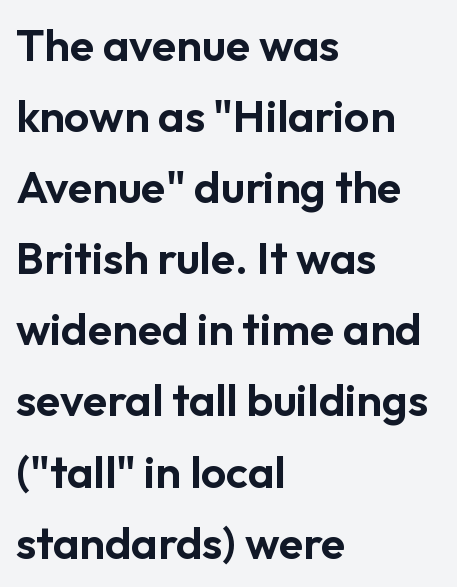
The image shows 45 px sans-serif type, upright; set left-aligned, normal line spacing (1.58x), normal letter spacing, not underlined; low stroke contrast and a medium x-height.
